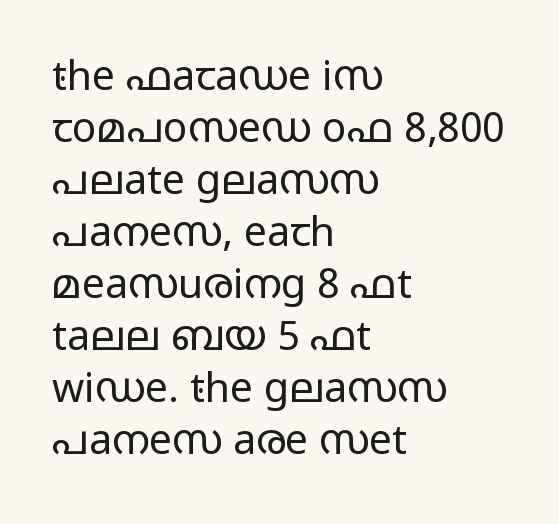
{"serif": "no", "italic": "no", "bold": "no", "weight": "regular", "width": "wide", "stroke_contrast": "low", "x_height": "medium", "monospaced": "no", "underline": "no", "align": "left", "line_spacing": "normal", "line_spacing_ratio": 1.27, "letter_spacing": "normal", "letter_spacing_em": 0.0, "glyph_px": 41}
